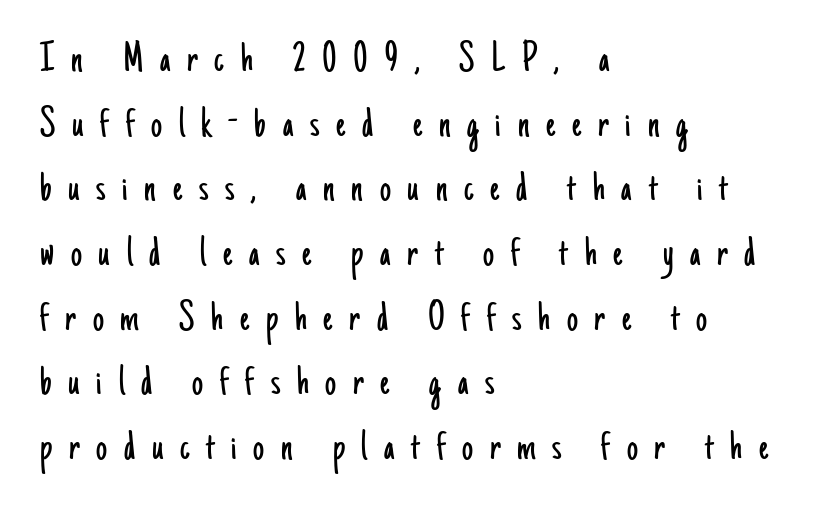
Q: Is the text bold? A: No.
Q: Is the text italic (slanted)? A: No, it is upright.
Q: Is the typeface a serif or a sans-serif typeface? A: Sans-serif.
Q: Is the text underlined? A: No.
Q: How is the paragraph aligned? A: Left-aligned.
Q: Is the spacing between letters normal or unusually wide? A: Unusually wide.
Q: Is the spacing between lines tight, normal or loose? A: Normal.
Q: Width (condensed, normal, or wide)? A: Condensed.
Q: Stroke contrast? A: Low.
Q: x-height? A: Small.
Q: Monospaced? A: No.
